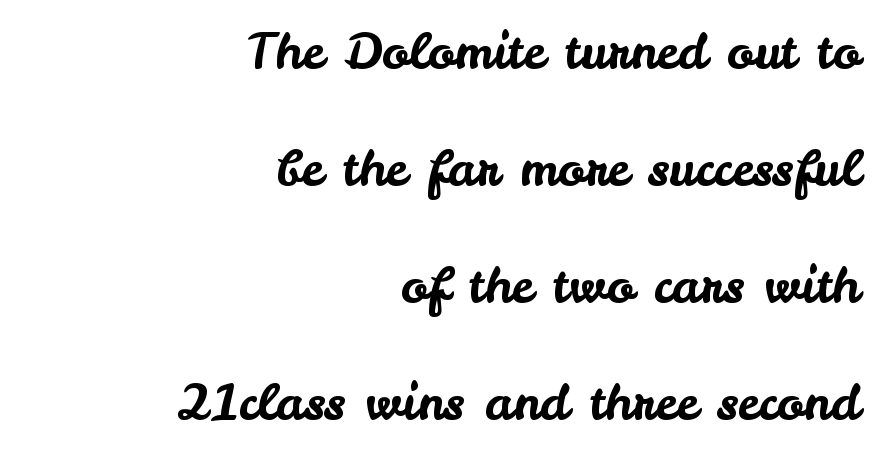
Q: Is the text italic (slanted)? A: Yes.
Q: Is the typeface a serif or a sans-serif typeface? A: Sans-serif.
Q: Is the text underlined? A: No.
Q: How is the paragraph aligned? A: Right-aligned.
Q: Is the spacing between letters normal or unusually wide? A: Normal.
Q: Is the spacing between lines tight, normal or loose? A: Loose.
Q: Width (condensed, normal, or wide)? A: Normal.
Q: Stroke contrast? A: Low.
Q: x-height? A: Small.
Q: Monospaced? A: No.
